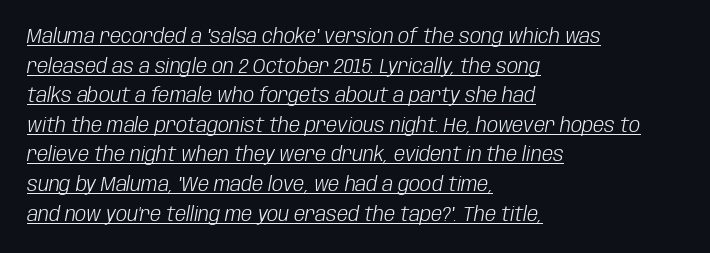
Q: Is the text bold? A: No.
Q: Is the text italic (slanted)? A: Yes, it leans right by about 10 degrees.
Q: Is the text underlined? A: Yes.
Q: How is the paragraph aligned? A: Left-aligned.
Q: Is the spacing between letters normal or unusually wide? A: Normal.
Q: Is the spacing between lines tight, normal or loose? A: Normal.
